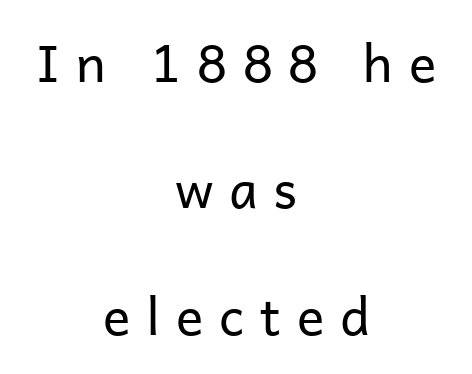
{"serif": "no", "italic": "no", "bold": "no", "weight": "regular", "width": "normal", "stroke_contrast": "low", "x_height": "medium", "monospaced": "no", "underline": "no", "align": "center", "line_spacing": "loose", "line_spacing_ratio": 2.48, "letter_spacing": "wide", "letter_spacing_em": 0.31, "glyph_px": 51}
